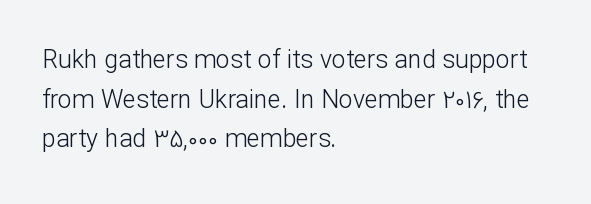
No italicization has been applied; the sample stays upright. Which margin do the lines hug? The left one — the right edge is uneven. Interline gaps are of average width in this sample. Descender tails drop into unmarked territory.
